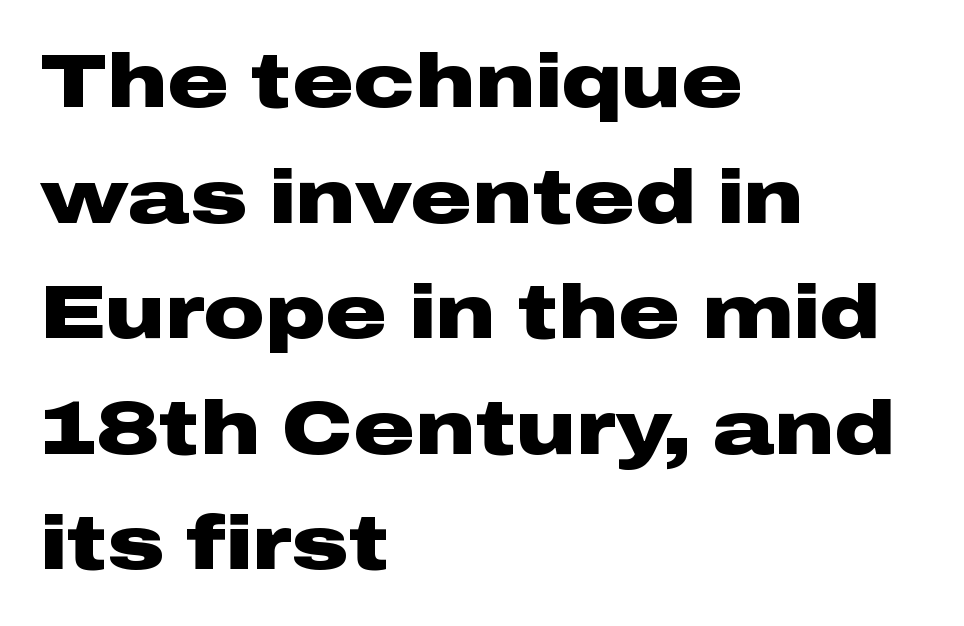
Q: Is the text bold? A: Yes.
Q: Is the text italic (slanted)? A: No, it is upright.
Q: Is the typeface a serif or a sans-serif typeface? A: Sans-serif.
Q: Is the text underlined? A: No.
Q: How is the paragraph aligned? A: Left-aligned.
Q: Is the spacing between letters normal or unusually wide? A: Normal.
Q: Is the spacing between lines tight, normal or loose? A: Normal.
Q: Width (condensed, normal, or wide)? A: Wide.
Q: Stroke contrast? A: Low.
Q: x-height? A: Medium.
Q: Monospaced? A: No.
